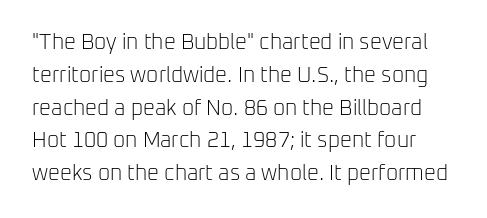
{"italic": "no", "bold": "no", "underline": "no", "line_spacing": "normal", "line_spacing_ratio": 1.56, "letter_spacing": "normal", "letter_spacing_em": 0.0, "glyph_px": 21}
